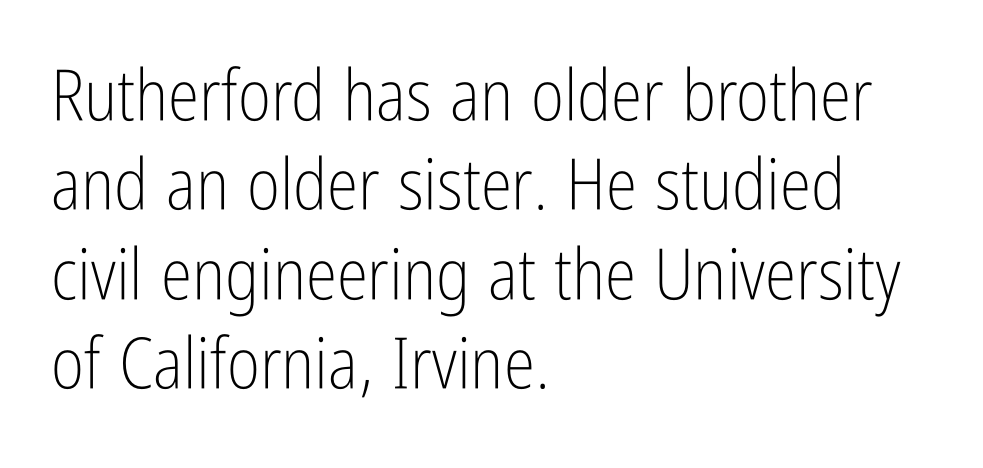
This sample has the flowing, uneven cadence of proportional lettering. Is the letter spacing exaggerated? No — it looks like the ordinary default. The font sits on the lighter half of the weight spectrum, regular included. The axis of the letterforms is exactly vertical.
